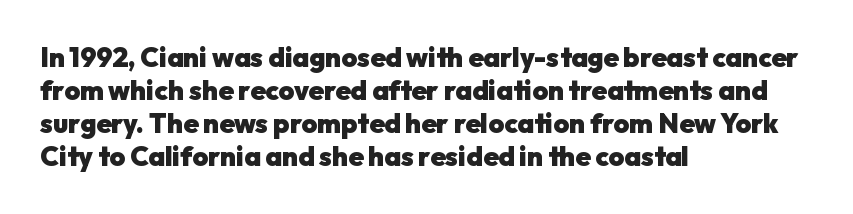
Words float on clear page, feet unadorned. Does the lettering tilt? It doesn't — this is upright. Visually the block forms a straight wall on the left and a jagged coastline on the right. These words are printed bold, with thick strokes throughout. Characters follow at the spacing the type designer built in.
